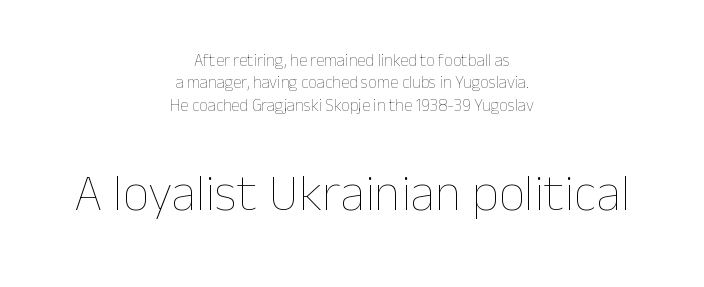
Q: Is the text bold? A: No.
Q: Is the text italic (slanted)? A: No, it is upright.
Q: Is the text underlined? A: No.
Q: How is the paragraph aligned? A: Centered.
Q: Is the spacing between letters normal or unusually wide? A: Normal.
Q: Is the spacing between lines tight, normal or loose? A: Normal.
Q: Which block of text is set in a larger size, the first (top) or the second (bottom)? A: The second (bottom) one.
Q: Width (condensed, normal, or wide)? A: Normal.
Q: Stroke contrast? A: Low.
Q: x-height? A: Medium.
Q: Monospaced? A: No.
